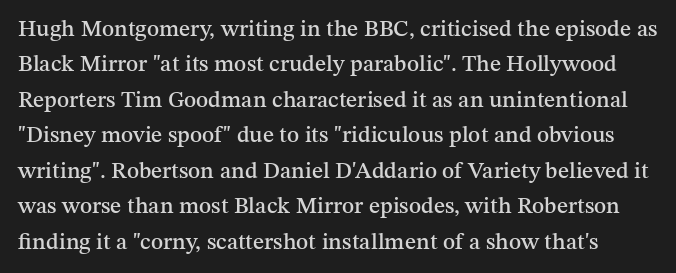
{"italic": "no", "underline": "no", "line_spacing": "normal", "line_spacing_ratio": 1.54, "letter_spacing": "normal", "letter_spacing_em": 0.0, "glyph_px": 23}
